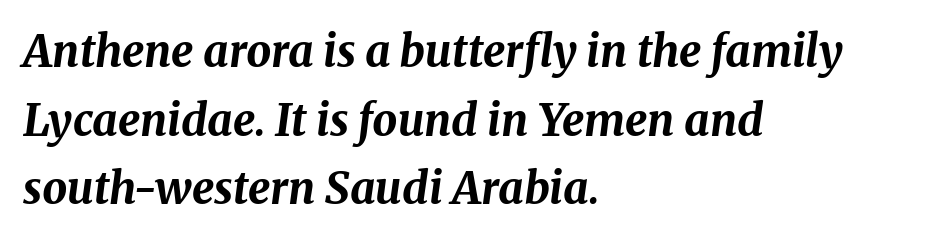
{"italic": "yes", "lean": "right", "slant_degrees": 8, "bold": "yes", "weight": "bold", "width": "normal", "stroke_contrast": "medium", "x_height": "medium", "monospaced": "no", "underline": "no", "align": "left", "line_spacing": "normal", "line_spacing_ratio": 1.56, "letter_spacing": "normal", "letter_spacing_em": 0.0, "glyph_px": 44}
